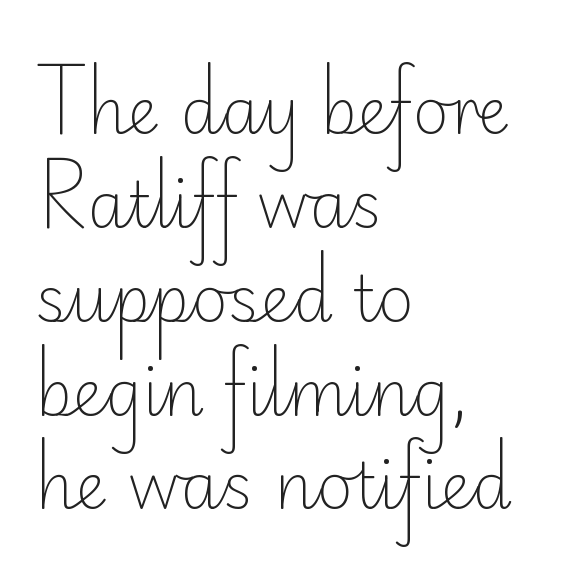
Grotesque or geometric, the face here clearly has no serifs. Each letter keeps its own natural width here, so spacing adapts to shape. Descenders hang freely into open space. The block of text has a typical density, with ordinary space between rows.
